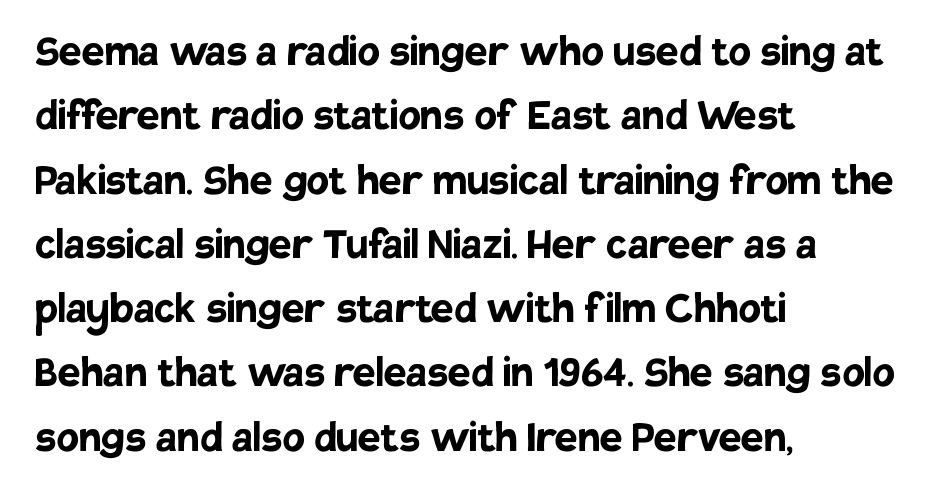
Horizontally, the lines are justified to the leading edge only. Designer's note — italics off, roman on. Descender tails drop into unmarked territory. The rendering uses natural spacing where letterforms have individual widths. Every letter is thick-stroked: bold, no question.
